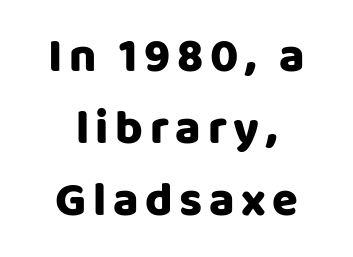
The lines are quadded center. The passage shown is typed in a proportional face where columns would drift. Check where the strokes stop: nothing finishes them off — pure sans. This sample uses an upright cut, with every glyph sitting square on the baseline. Unmarked baselines from the first word to the last.
